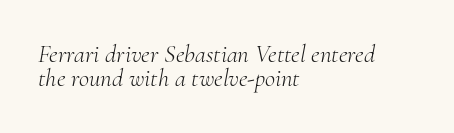
Q: Is the text bold? A: No.
Q: Is the text italic (slanted)? A: Yes, it leans right by about 10 degrees.
Q: Is the text underlined? A: No.
Q: How is the paragraph aligned? A: Left-aligned.
Q: Is the spacing between letters normal or unusually wide? A: Normal.
Q: Is the spacing between lines tight, normal or loose? A: Tight.
